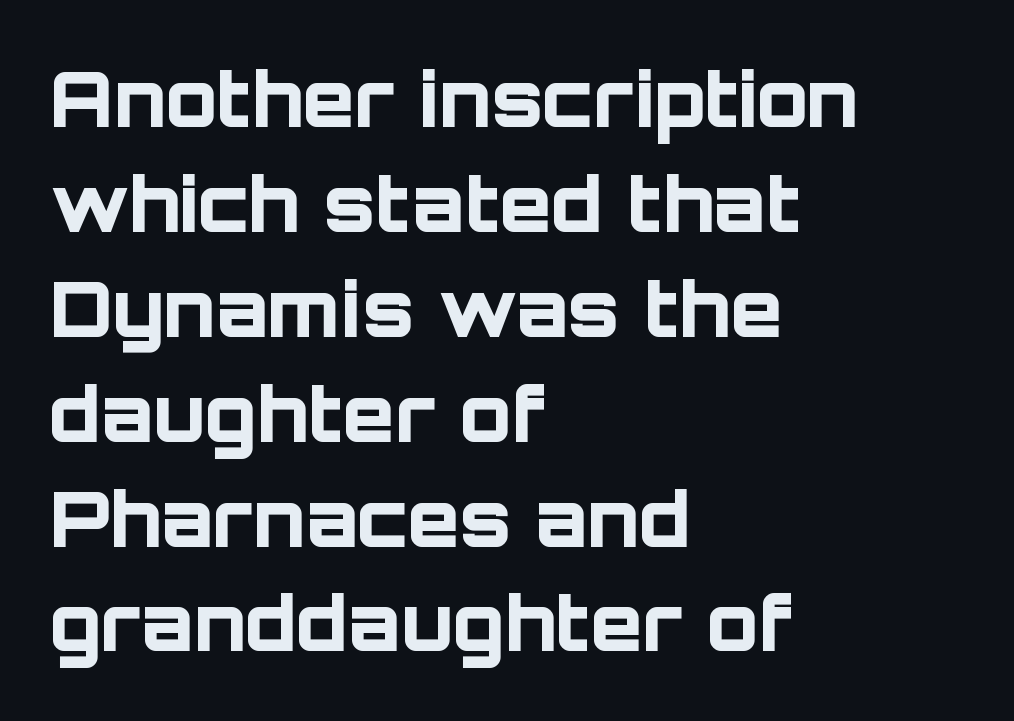
{"serif": "no", "italic": "no", "bold": "yes", "weight": "bold", "width": "normal", "stroke_contrast": "low", "x_height": "large", "monospaced": "no", "underline": "no", "align": "left", "line_spacing": "normal", "line_spacing_ratio": 1.38, "letter_spacing": "normal", "letter_spacing_em": 0.0, "glyph_px": 76}
